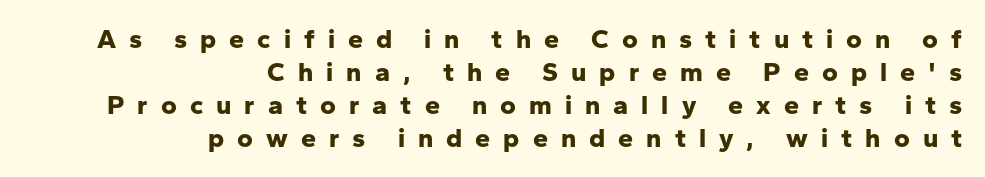
Where is the straight margin? On the right. In terms of letterspacing, this is a distinctly airy, spread setting. The letters stand upright; this is a roman face. Beneath every word, the page is bare.
